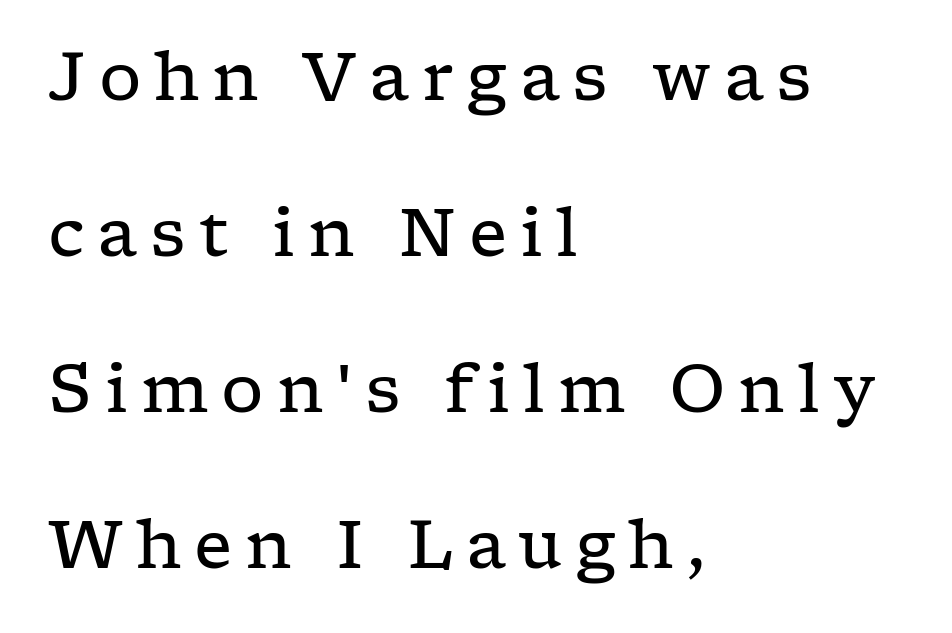
Serifs: yes, visible at the terminals of the letterforms. One-word summary of the alignment: left. Letters rest on an invisible, unmarked baseline. No letter is thick-stroked: the sample isn't bold. Whoever set this chose breathing room over compactness in the vertical rhythm.
